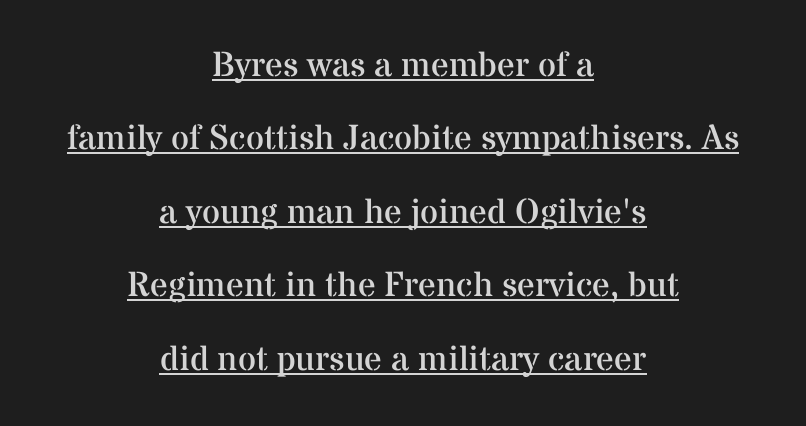
The strokes are not fattened; the text isn't bold. Quick note: not italic, upright. Alignment: centered. Widely set lines give the paragraph a tall, airy silhouette. Typographically, this falls in the serif category. Spacing verdict: proportional, widths tailored to each character.
